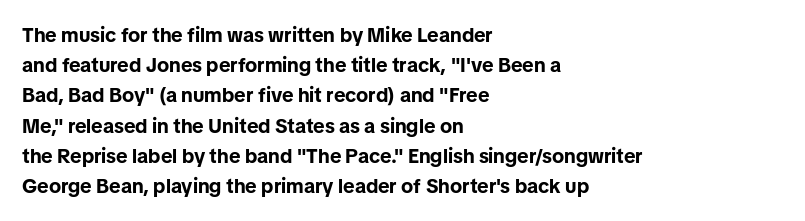
The image shows 20 px bold type, upright; set left-aligned, normal line spacing (1.51x), normal letter spacing, not underlined.
